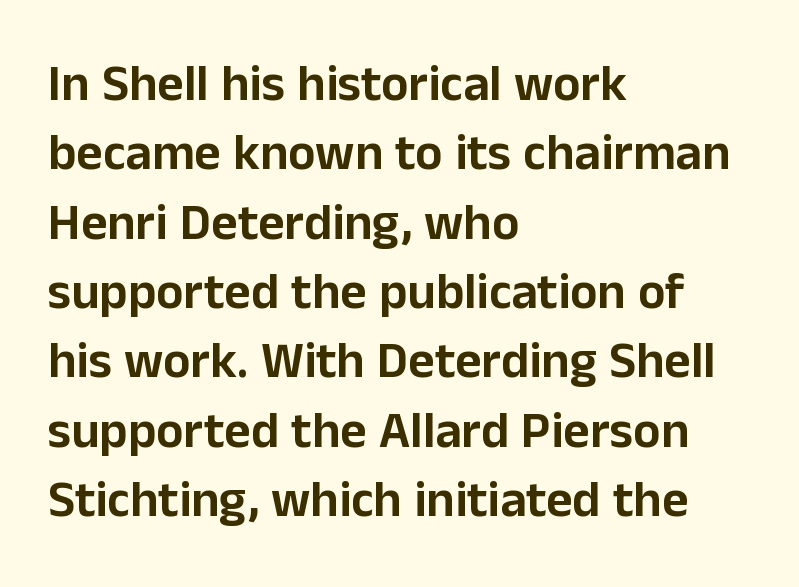
The lines are quadded left. Here the designer chose a conventional face with non-uniform glyph widths. Every stem runs plumb, perpendicular to the baseline. Each word holds together tightly as a unit, with standard inter-letter gaps. Classification — sans serif. Does the leading feel generous? No, just average.
